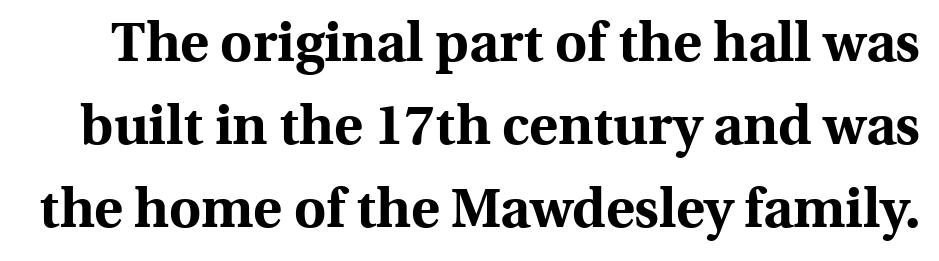
Each row of text sits above clean, open space. Heavy, bold letterforms. Quick note: interline space is typical. Tracking value appears to be zero — textbook default spacing. Is this a sans? No — the strokes have serifs. The lettering holds an erect, upright posture throughout.
